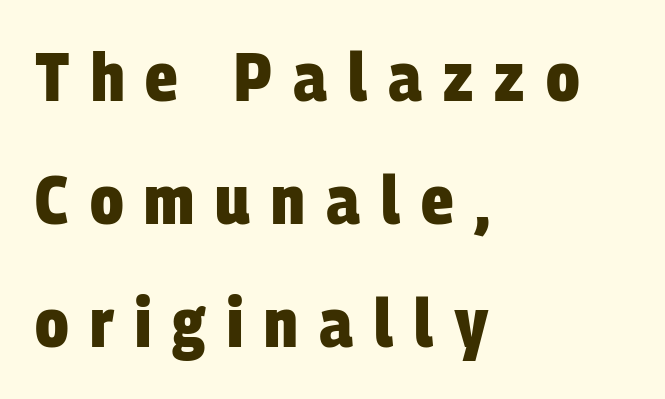
The image shows 68 px heavy, condensed sans-serif type; set left-aligned, line spacing 1.81x, unusually wide letter spacing (+0.31 em), not underlined; low stroke contrast and a large x-height.
